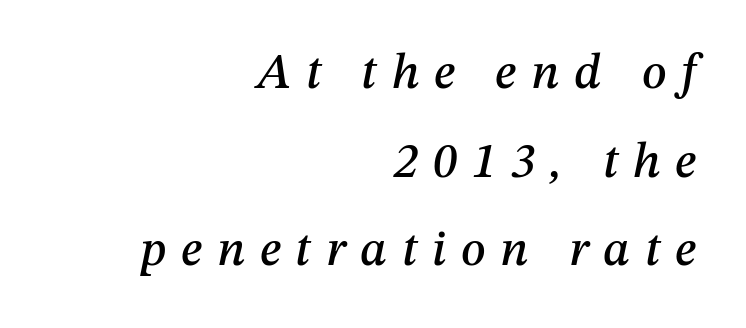
The image shows 49 px text type, italic (leaning right); set right-aligned, line spacing 1.81x, unusually wide letter spacing (+0.3 em), not underlined; medium stroke contrast and a medium x-height.
